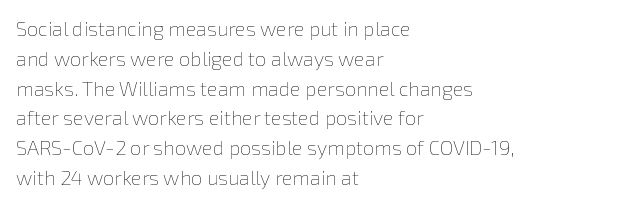
Q: Is the text bold? A: No.
Q: Is the text italic (slanted)? A: No, it is upright.
Q: Is the text underlined? A: No.
Q: How is the paragraph aligned? A: Left-aligned.
Q: Is the spacing between letters normal or unusually wide? A: Normal.
Q: Is the spacing between lines tight, normal or loose? A: Normal.
